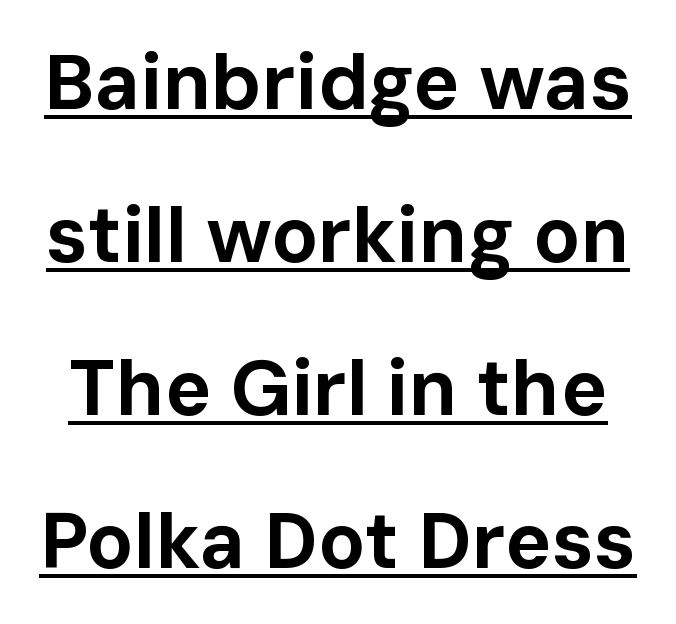
Q: Is the text bold? A: Yes.
Q: Is the text italic (slanted)? A: No, it is upright.
Q: Is the typeface a serif or a sans-serif typeface? A: Sans-serif.
Q: Is the text underlined? A: Yes.
Q: Is the spacing between letters normal or unusually wide? A: Normal.
Q: Is the spacing between lines tight, normal or loose? A: Loose.
Q: Width (condensed, normal, or wide)? A: Normal.
Q: Stroke contrast? A: Low.
Q: x-height? A: Medium.
Q: Monospaced? A: No.
